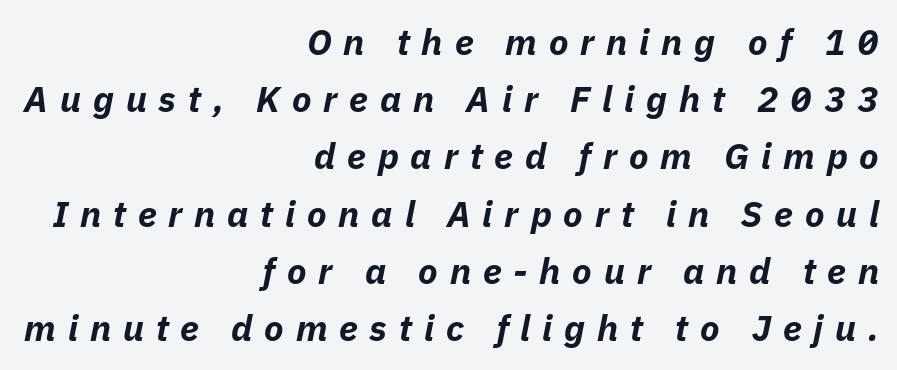
Q: Is the text bold? A: Yes.
Q: Is the text italic (slanted)? A: Yes, it leans right by about 11 degrees.
Q: Is the text underlined? A: No.
Q: How is the paragraph aligned? A: Right-aligned.
Q: Is the spacing between letters normal or unusually wide? A: Unusually wide.
Q: Is the spacing between lines tight, normal or loose? A: Normal.
Q: Width (condensed, normal, or wide)? A: Normal.
Q: Stroke contrast? A: Low.
Q: x-height? A: Medium.
Q: Monospaced? A: No.
